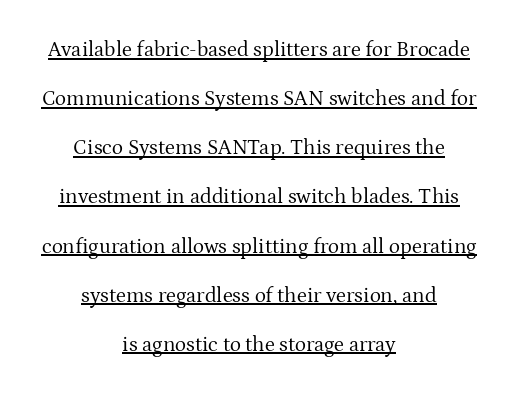
Q: Is the text bold? A: No.
Q: Is the text italic (slanted)? A: No, it is upright.
Q: Is the text underlined? A: Yes.
Q: How is the paragraph aligned? A: Centered.
Q: Is the spacing between letters normal or unusually wide? A: Normal.
Q: Is the spacing between lines tight, normal or loose? A: Loose.
